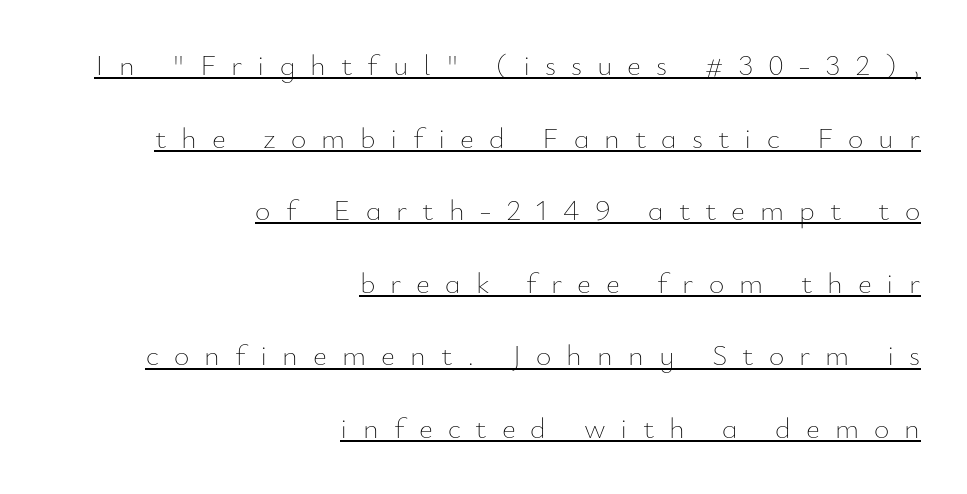
Words appear elongated and porous because spacing is wide. Think of a printed novel: that variable character pitch is what you see here. Whoever set this chose breathing room over compactness in the vertical rhythm. Notice how the stems are strictly vertical — no italics here.
